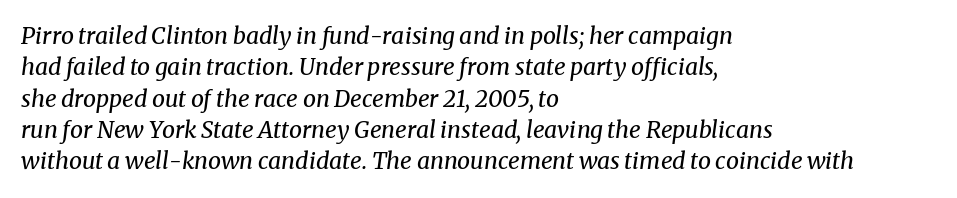
Characters follow at the spacing the type designer built in. A normal amount of white space separates one row of letters from the next. Observe the lean: these are italic letterforms. This rendering uses left alignment, leaving the right contour irregular. Words float on clear page, feet unadorned.
